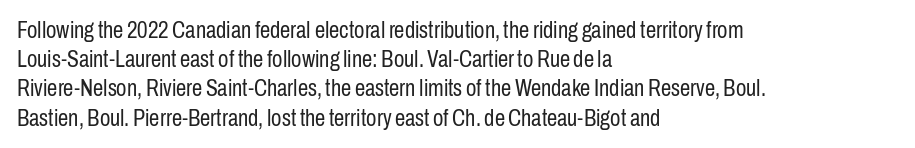
The image shows 23 px text type, upright; set left-aligned, normal line spacing (1.27x), normal letter spacing, not underlined.
